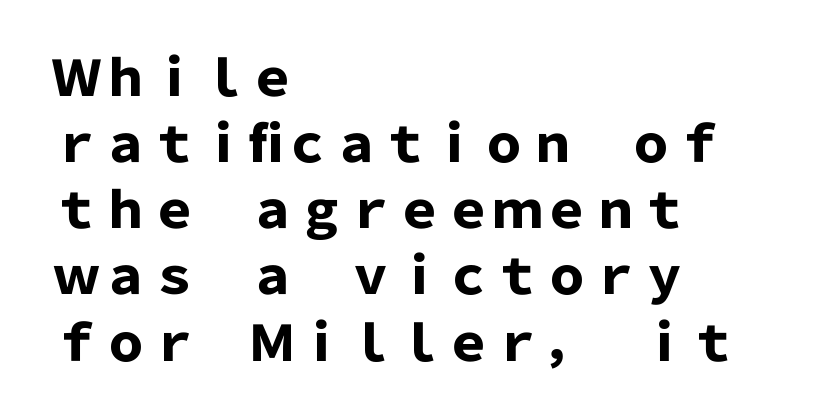
The typesetter chose a ragged-right arrangement here. A typesetter would mark this as roman, not italic. Words appear dense and cohesive because spacing is normal. The rows are spaced the way most documents space them. Strokes here are thick enough to call this a true bold. Font category for this specimen: sans-serif.
